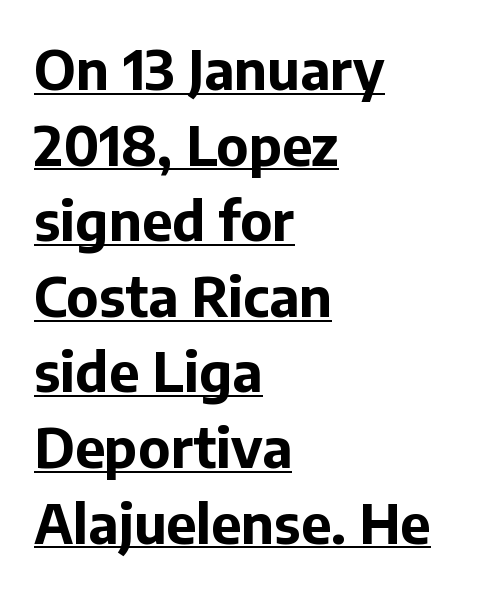
Q: Is the text bold? A: Yes.
Q: Is the text italic (slanted)? A: No, it is upright.
Q: Is the typeface a serif or a sans-serif typeface? A: Sans-serif.
Q: Is the text underlined? A: Yes.
Q: How is the paragraph aligned? A: Left-aligned.
Q: Is the spacing between letters normal or unusually wide? A: Normal.
Q: Is the spacing between lines tight, normal or loose? A: Normal.
Q: Width (condensed, normal, or wide)? A: Normal.
Q: Stroke contrast? A: Low.
Q: x-height? A: Medium.
Q: Monospaced? A: No.
